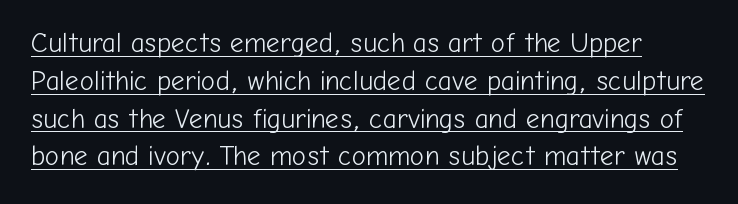
{"italic": "no", "bold": "no", "underline": "yes", "line_spacing": "normal", "line_spacing_ratio": 1.4, "letter_spacing": "normal", "letter_spacing_em": 0.0, "glyph_px": 27}
